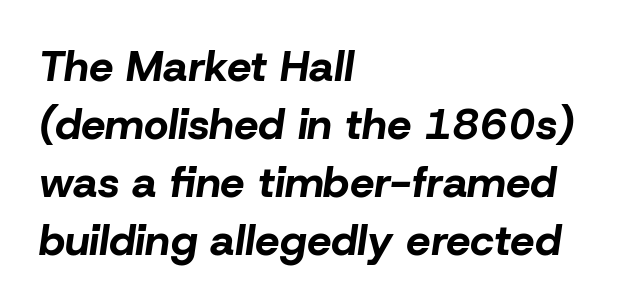
Q: Is the text bold? A: Yes.
Q: Is the text italic (slanted)? A: Yes, it leans right by about 8 degrees.
Q: Is the text underlined? A: No.
Q: How is the paragraph aligned? A: Left-aligned.
Q: Is the spacing between letters normal or unusually wide? A: Normal.
Q: Is the spacing between lines tight, normal or loose? A: Normal.
Q: Width (condensed, normal, or wide)? A: Normal.
Q: Stroke contrast? A: Low.
Q: x-height? A: Medium.
Q: Monospaced? A: No.
